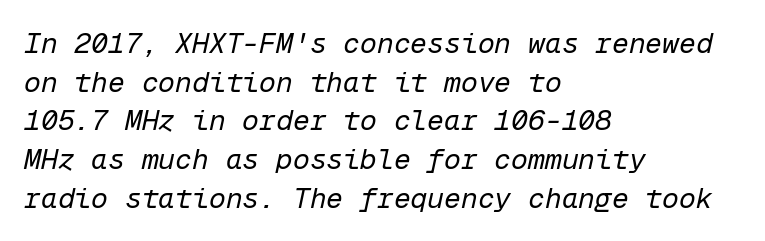
The passage shown is typed in a monospace face where columns stay perfectly aligned. Here the glyphs are tracked normally, forming tight word shapes. Type without underlining. Whoever set this chose a conventional vertical rhythm. The weight tops out at a normal text grade. The ragged edge is on the right, which tells us the setting is flush left.
